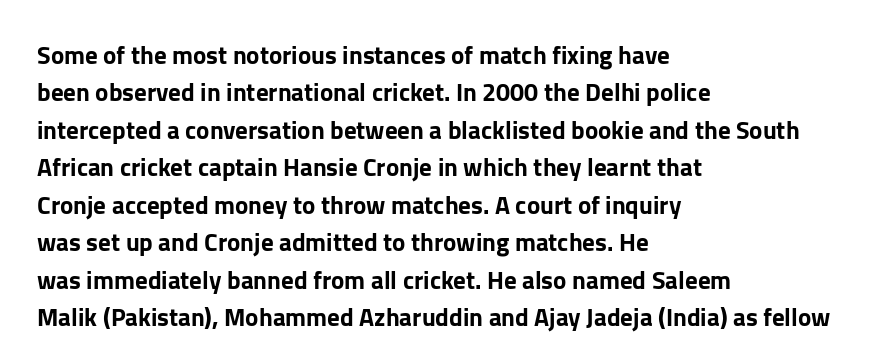
{"italic": "no", "underline": "no", "align": "left", "line_spacing": "normal", "line_spacing_ratio": 1.5, "letter_spacing": "normal", "letter_spacing_em": 0.0, "glyph_px": 25}
